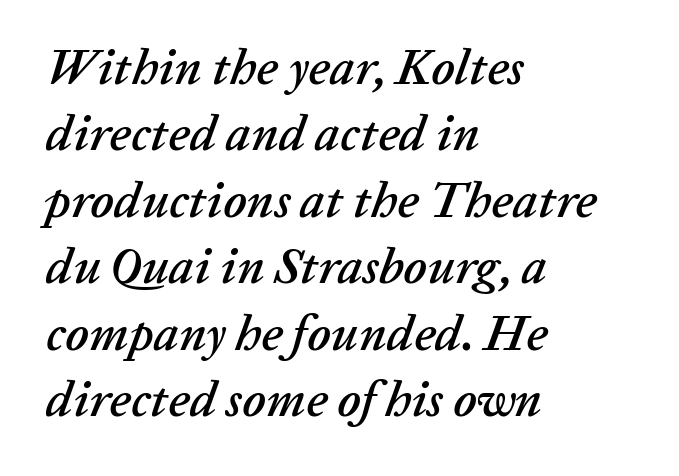
Q: Is the text italic (slanted)? A: Yes, it leans right by about 20 degrees.
Q: Is the text underlined? A: No.
Q: How is the paragraph aligned? A: Left-aligned.
Q: Is the spacing between letters normal or unusually wide? A: Normal.
Q: Is the spacing between lines tight, normal or loose? A: Normal.
Q: Width (condensed, normal, or wide)? A: Normal.
Q: Stroke contrast? A: Low.
Q: x-height? A: Medium.
Q: Monospaced? A: No.
